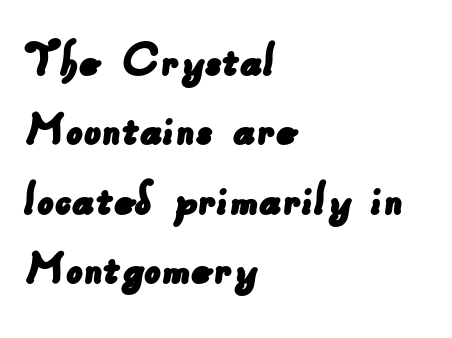
{"serif": "no", "width": "normal", "stroke_contrast": "low", "x_height": "small", "monospaced": "no", "underline": "no", "align": "left", "line_spacing": "normal", "line_spacing_ratio": 1.31, "letter_spacing": "normal", "letter_spacing_em": 0.0, "glyph_px": 53}
